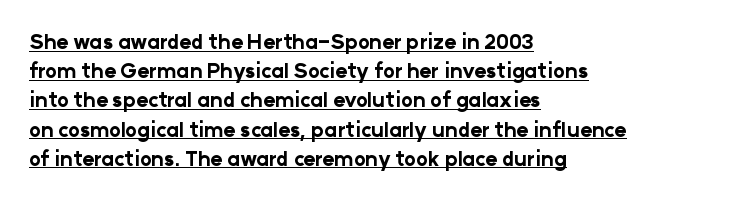
Each word holds together tightly as a unit, with standard inter-letter gaps. Whoever set this chose a conventional vertical rhythm. Does the lettering tilt? It doesn't — this is upright. Typesetter's note: full bold, strokes at maximum text heaviness.
